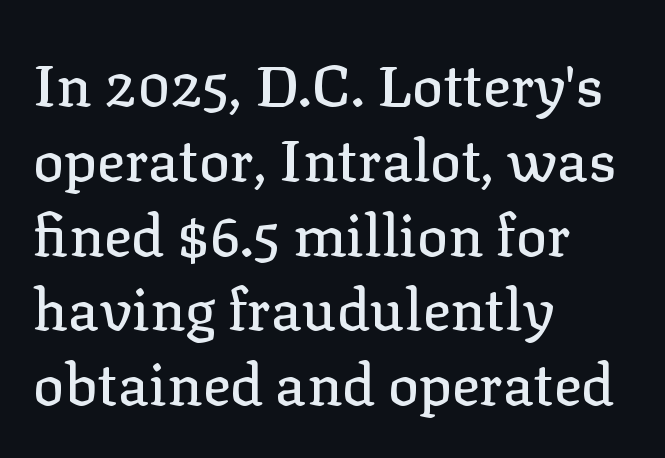
The image shows 58 px serif type, upright; set left-aligned, normal line spacing (1.29x), normal letter spacing, not underlined; low stroke contrast and a medium x-height.
